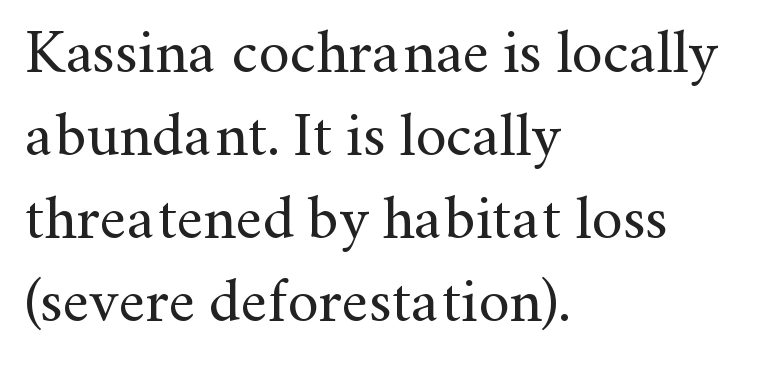
Q: Is the text bold? A: No.
Q: Is the text italic (slanted)? A: No, it is upright.
Q: Is the typeface a serif or a sans-serif typeface? A: Serif.
Q: Is the text underlined? A: No.
Q: How is the paragraph aligned? A: Left-aligned.
Q: Is the spacing between letters normal or unusually wide? A: Normal.
Q: Is the spacing between lines tight, normal or loose? A: Normal.
Q: Width (condensed, normal, or wide)? A: Normal.
Q: Stroke contrast? A: Medium.
Q: x-height? A: Small.
Q: Monospaced? A: No.
